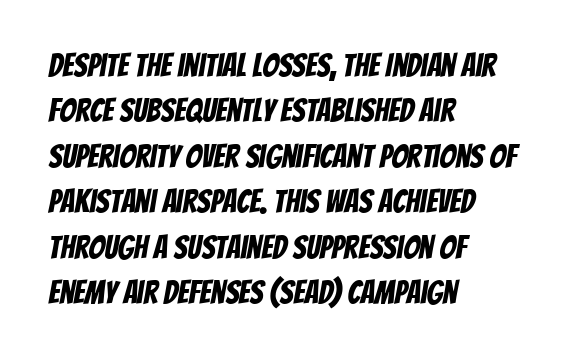
Q: Is the typeface a serif or a sans-serif typeface? A: Sans-serif.
Q: Is the text underlined? A: No.
Q: How is the paragraph aligned? A: Left-aligned.
Q: Is the spacing between letters normal or unusually wide? A: Normal.
Q: Is the spacing between lines tight, normal or loose? A: Normal.
Q: Width (condensed, normal, or wide)? A: Condensed.
Q: Stroke contrast? A: Low.
Q: x-height? A: Large.
Q: Monospaced? A: No.
